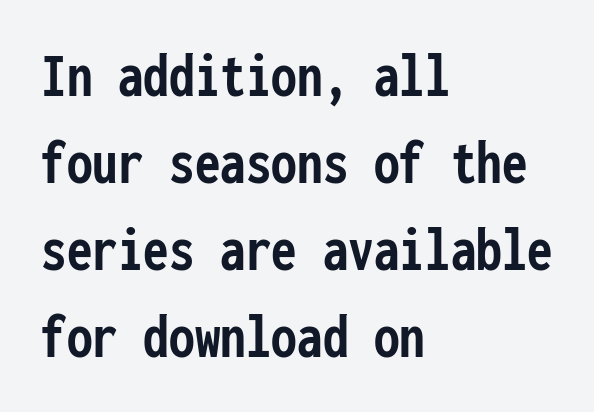
The image shows 64 px semibold, condensed sans-serif type, upright, monospaced; set left-aligned, normal line spacing (1.36x), normal letter spacing, not underlined; low stroke contrast and a medium x-height.
